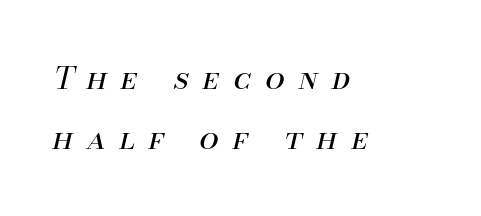
{"italic": "yes", "lean": "right", "slant_degrees": 13, "bold": "no", "weight": "regular", "width": "normal", "stroke_contrast": "medium", "x_height": "small", "monospaced": "no", "underline": "no", "align": "left", "line_spacing": "loose", "line_spacing_ratio": 1.92, "letter_spacing": "wide", "letter_spacing_em": 0.45, "glyph_px": 31}
